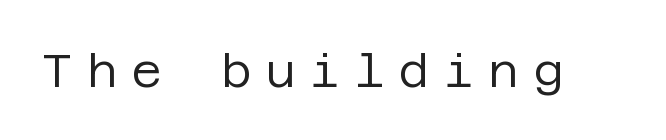
The image shows 47 px regular-weight sans-serif type, upright; set unusually wide letter spacing (+0.3 em), not underlined; low stroke contrast and a large x-height.
